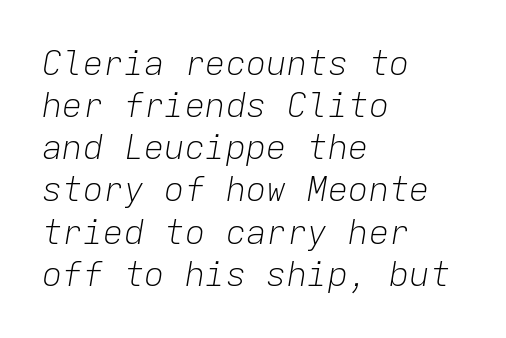
Q: Is the text bold? A: No.
Q: Is the text italic (slanted)? A: Yes, it leans right by about 9 degrees.
Q: Is the text underlined? A: No.
Q: How is the paragraph aligned? A: Left-aligned.
Q: Is the spacing between letters normal or unusually wide? A: Normal.
Q: Width (condensed, normal, or wide)? A: Normal.
Q: Stroke contrast? A: Low.
Q: x-height? A: Medium.
Q: Monospaced? A: Yes.
